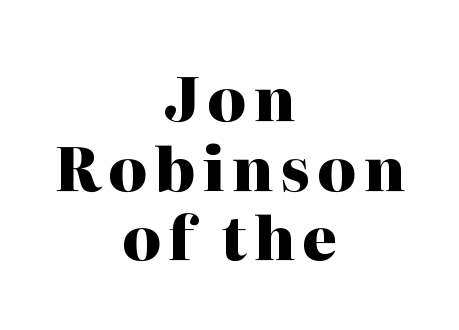
The image shows 60 px heavy serif type, upright; set centered, line spacing 1.16x, not underlined; high stroke contrast and a medium x-height.
